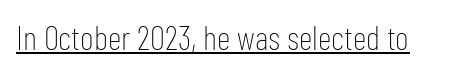
The sample's only ornament is a line tracing under the words. Unlike italic type, these characters show no tilt at all. Here the designer chose a conventional face with non-uniform glyph widths. Each stroke keeps to a modest, everyday thickness or less. You could call the tracking neutral — neither tight nor loose.
